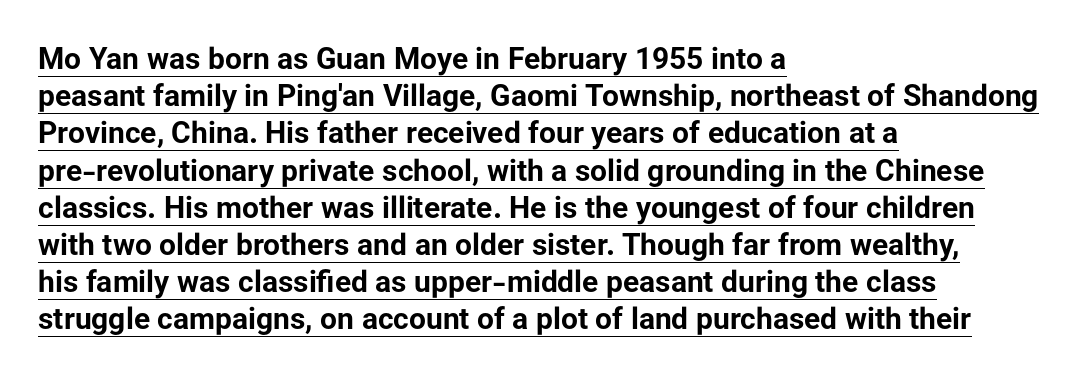
{"serif": "no", "italic": "no", "bold": "yes", "weight": "bold", "width": "normal", "stroke_contrast": "low", "x_height": "medium", "monospaced": "no", "underline": "yes", "align": "left", "line_spacing_ratio": 1.24, "letter_spacing": "normal", "letter_spacing_em": 0.0, "glyph_px": 30}
